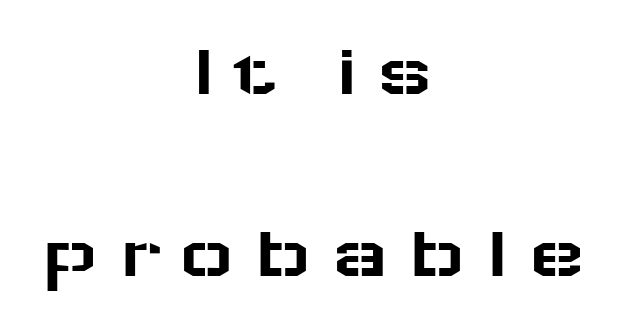
The axis of the letterforms is exactly vertical. A centered setting, common on invitations and titles, is used for this passage. Summary of vertical rhythm: relaxed, with wide interline spacing. Loose tracking; the words dissolve into strings of separated letters.
